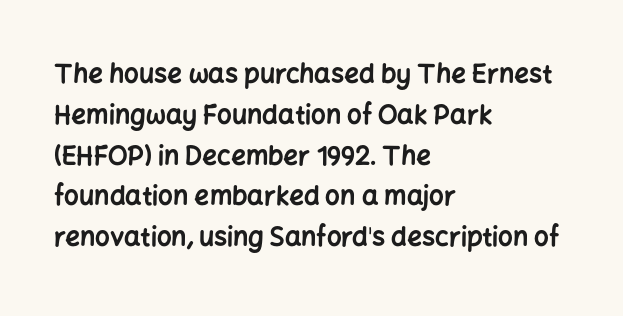
Q: Is the text bold? A: Yes.
Q: Is the text italic (slanted)? A: No, it is upright.
Q: Is the text underlined? A: No.
Q: How is the paragraph aligned? A: Left-aligned.
Q: Is the spacing between letters normal or unusually wide? A: Normal.
Q: Is the spacing between lines tight, normal or loose? A: Normal.
